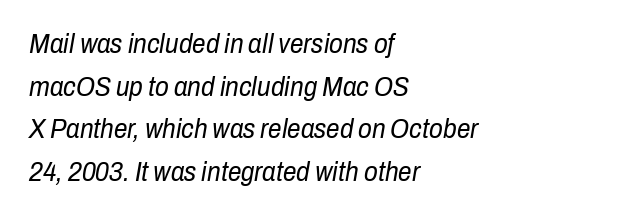
{"italic": "yes", "lean": "right", "slant_degrees": 10, "bold": "no", "underline": "no", "align": "left", "line_spacing": "normal", "line_spacing_ratio": 1.58, "letter_spacing": "normal", "letter_spacing_em": 0.0, "glyph_px": 27}
